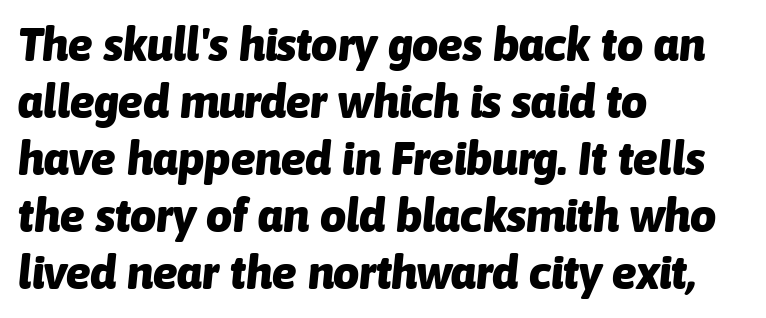
Q: Is the text bold? A: Yes.
Q: Is the text italic (slanted)? A: Yes, it leans right by about 6 degrees.
Q: Is the text underlined? A: No.
Q: How is the paragraph aligned? A: Left-aligned.
Q: Is the spacing between letters normal or unusually wide? A: Normal.
Q: Width (condensed, normal, or wide)? A: Normal.
Q: Stroke contrast? A: Low.
Q: x-height? A: Medium.
Q: Monospaced? A: No.
